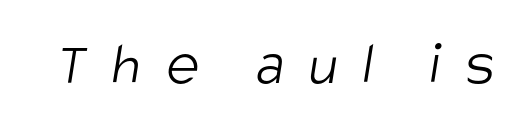
The image shows 62 px light, condensed sans-serif type; set unusually wide letter spacing (+0.41 em), not underlined; low stroke contrast and a large x-height.
